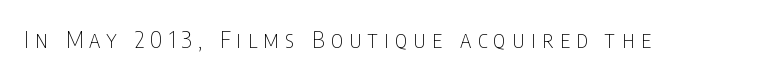
The image shows 23 px text type, upright; set unusually wide letter spacing (+0.28 em), not underlined.
